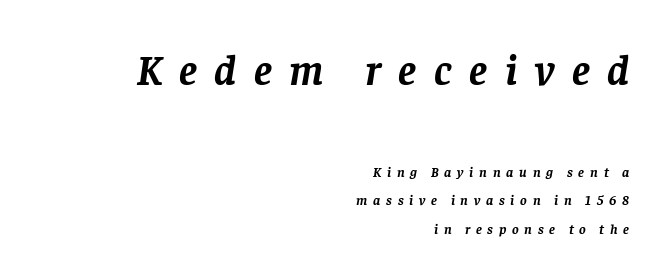
The image shows 43 px semibold serif type, italic (leaning right); set right-aligned, loose line spacing (2.03x), unusually wide letter spacing (+0.41 em), not underlined; the first (top) block is 3.07x larger; low stroke contrast and a large x-height.
